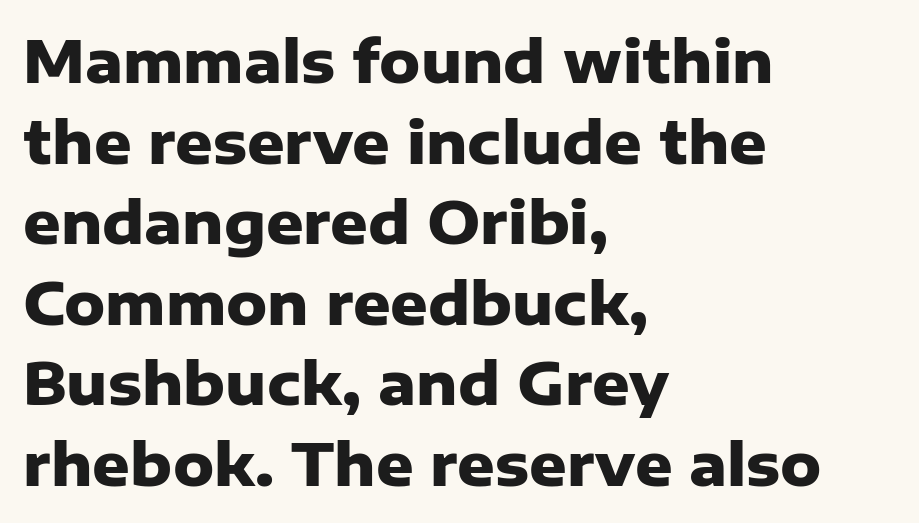
{"serif": "no", "italic": "no", "bold": "yes", "weight": "heavy", "width": "normal", "stroke_contrast": "low", "x_height": "medium", "monospaced": "no", "underline": "no", "align": "left", "line_spacing": "normal", "line_spacing_ratio": 1.39, "letter_spacing": "normal", "letter_spacing_em": 0.0, "glyph_px": 58}
